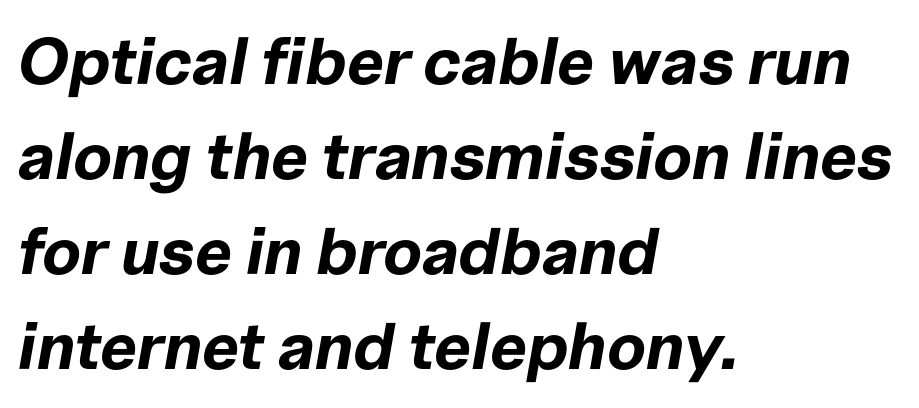
{"italic": "yes", "lean": "right", "slant_degrees": 10, "bold": "yes", "weight": "bold", "width": "normal", "stroke_contrast": "low", "x_height": "medium", "monospaced": "no", "underline": "no", "align": "left", "line_spacing": "normal", "line_spacing_ratio": 1.44, "letter_spacing": "normal", "letter_spacing_em": 0.0, "glyph_px": 66}
